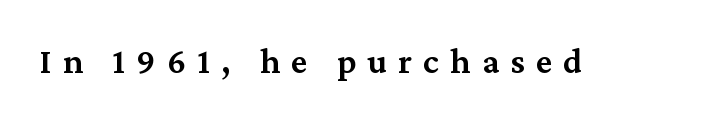
Q: Is the text bold? A: Semi-bold.
Q: Is the text italic (slanted)? A: No, it is upright.
Q: Is the typeface a serif or a sans-serif typeface? A: Serif.
Q: Is the text underlined? A: No.
Q: Is the spacing between letters normal or unusually wide? A: Unusually wide.
Q: Width (condensed, normal, or wide)? A: Normal.
Q: Stroke contrast? A: Medium.
Q: x-height? A: Medium.
Q: Monospaced? A: No.
